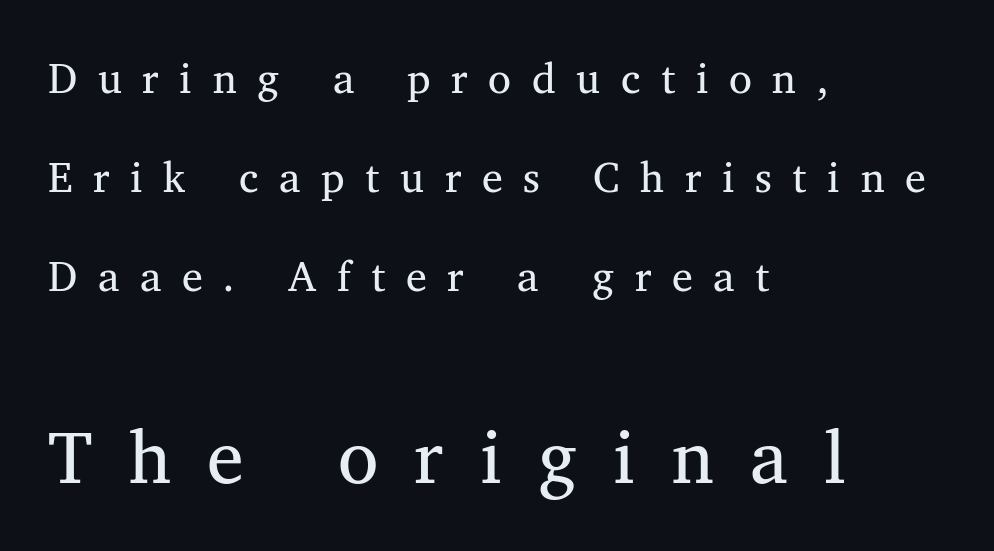
The image shows 74 px regular-weight serif type, upright; set left-aligned, loose line spacing (2.36x), unusually wide letter spacing (+0.49 em), not underlined; the second (bottom) block is 1.76x larger; medium stroke contrast and a medium x-height.
